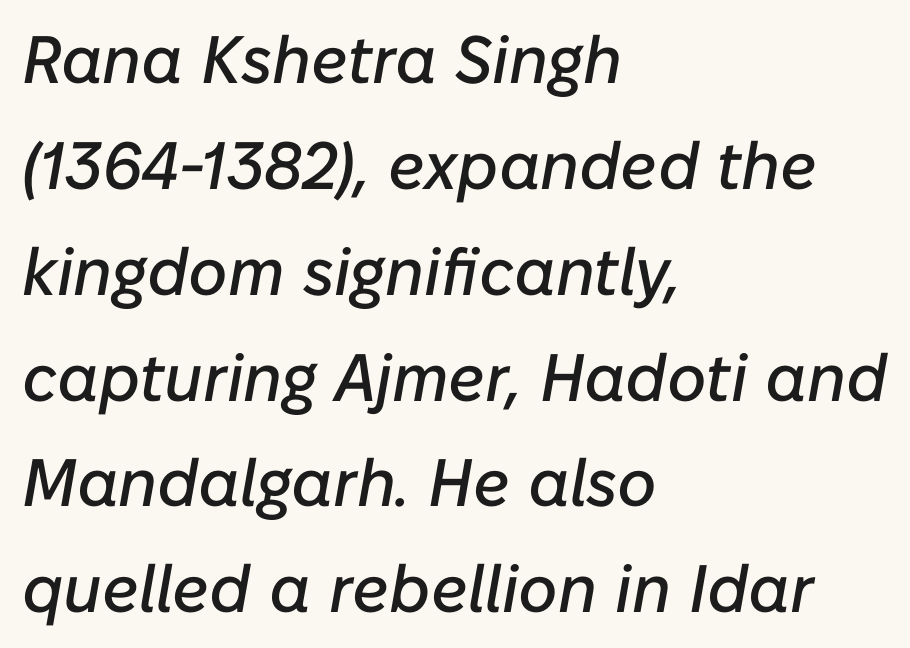
Q: Is the text italic (slanted)? A: Yes, it leans right by about 10 degrees.
Q: Is the text underlined? A: No.
Q: How is the paragraph aligned? A: Left-aligned.
Q: Is the spacing between letters normal or unusually wide? A: Normal.
Q: Is the spacing between lines tight, normal or loose? A: Normal.
Q: Width (condensed, normal, or wide)? A: Normal.
Q: Stroke contrast? A: Low.
Q: x-height? A: Medium.
Q: Monospaced? A: No.
